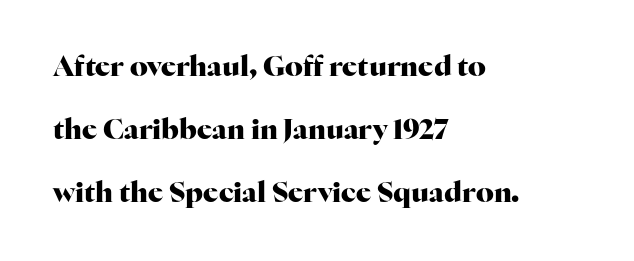
{"serif": "yes", "italic": "no", "bold": "yes", "weight": "heavy", "width": "normal", "stroke_contrast": "high", "x_height": "medium", "monospaced": "no", "underline": "no", "align": "left", "line_spacing": "loose", "line_spacing_ratio": 2.25, "letter_spacing": "normal", "letter_spacing_em": 0.0, "glyph_px": 28}
